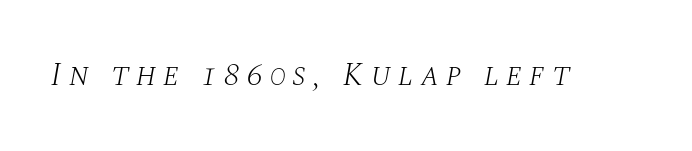
Q: Is the text bold? A: No.
Q: Is the text italic (slanted)? A: Yes, it leans right by about 10 degrees.
Q: Is the typeface a serif or a sans-serif typeface? A: Serif.
Q: Is the text underlined? A: No.
Q: Is the spacing between letters normal or unusually wide? A: Unusually wide.
Q: Width (condensed, normal, or wide)? A: Normal.
Q: Stroke contrast? A: Medium.
Q: x-height? A: Large.
Q: Monospaced? A: No.
